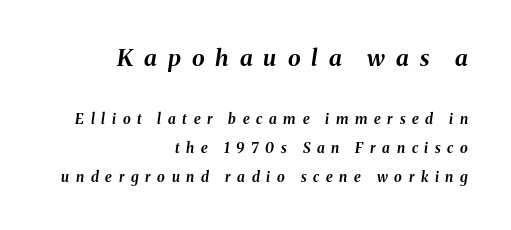
Yep, that's italic — everything's leaning. Bare-footed words on every line. Notice how thick the strokes are: this is what a full bold looks like. Leading is clearly above the norm, producing a sparse column. Of the two passages, the one on top uses the larger point size. Each line ends at the same right margin while the left side varies.
